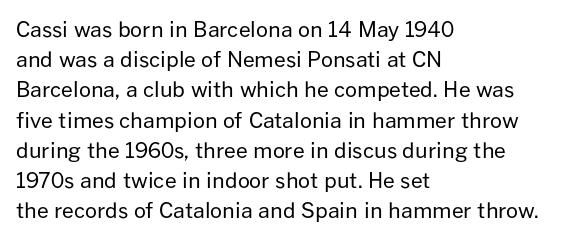
Q: Is the text bold? A: No.
Q: Is the text italic (slanted)? A: No, it is upright.
Q: Is the text underlined? A: No.
Q: How is the paragraph aligned? A: Left-aligned.
Q: Is the spacing between letters normal or unusually wide? A: Normal.
Q: Is the spacing between lines tight, normal or loose? A: Normal.
